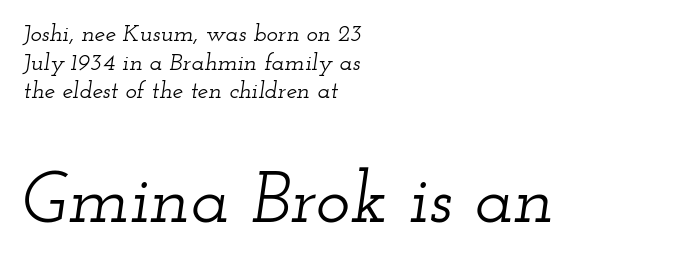
The image shows 73 px wide serif type, italic (leaning right); set left-aligned, line spacing 1.19x, normal letter spacing, not underlined; the second (bottom) block is 3.04x larger; low stroke contrast and a small x-height.
